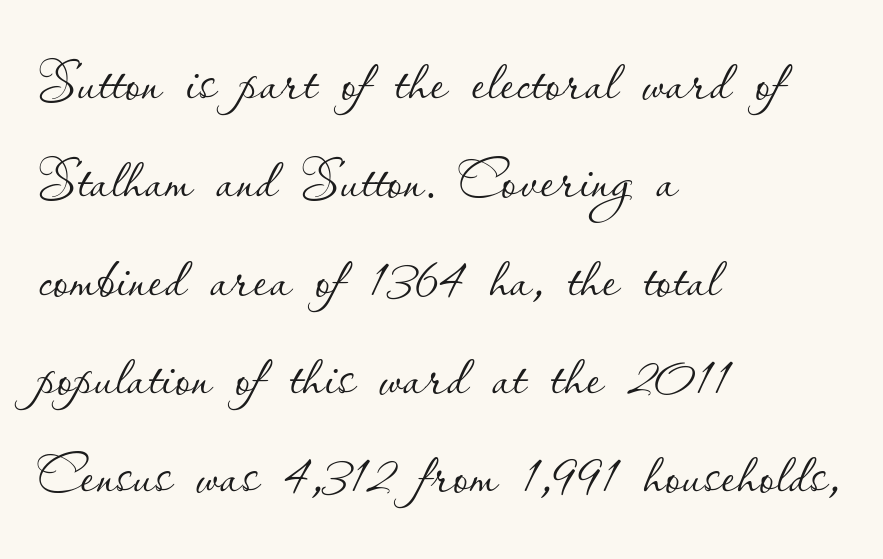
The image shows 78 px thin type; set left-aligned, normal line spacing (1.26x), normal letter spacing, not underlined; low stroke contrast and a small x-height.
